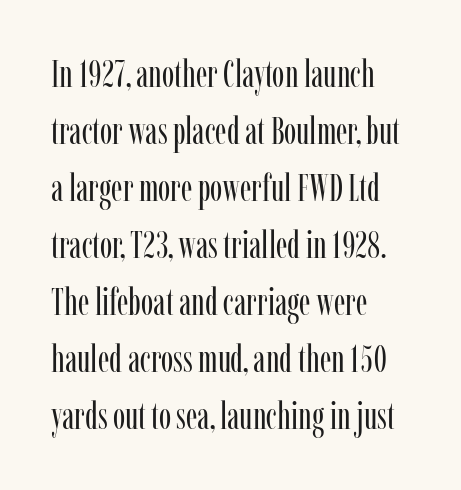
These lines sit exactly where default settings would place them. Stroke terminals: seriffed. The face used here is rendered with its standard letterfit. Varying glyph widths throughout — classic text-font behaviour.
